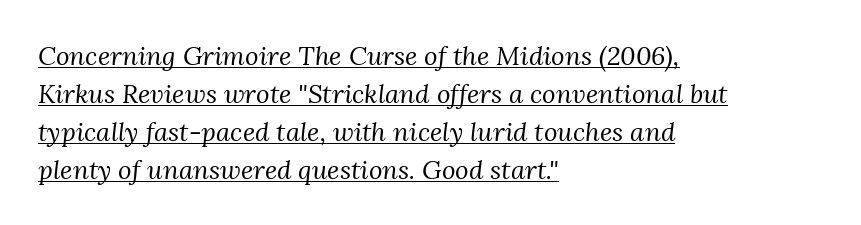
These lines stack with their left ends in a neat column. The leading is moderate, giving the passage an even texture. The typesetter has applied underlining to the passage shown. Observe the lean: these are italic letterforms.
